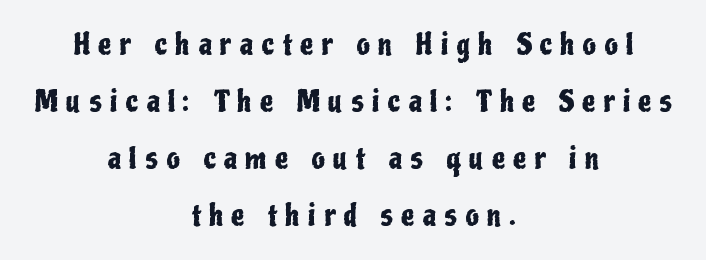
{"serif": "no", "italic": "no", "width": "condensed", "stroke_contrast": "low", "x_height": "medium", "monospaced": "no", "underline": "no", "align": "center", "line_spacing": "loose", "line_spacing_ratio": 1.96, "letter_spacing": "wide", "letter_spacing_em": 0.29, "glyph_px": 29}
